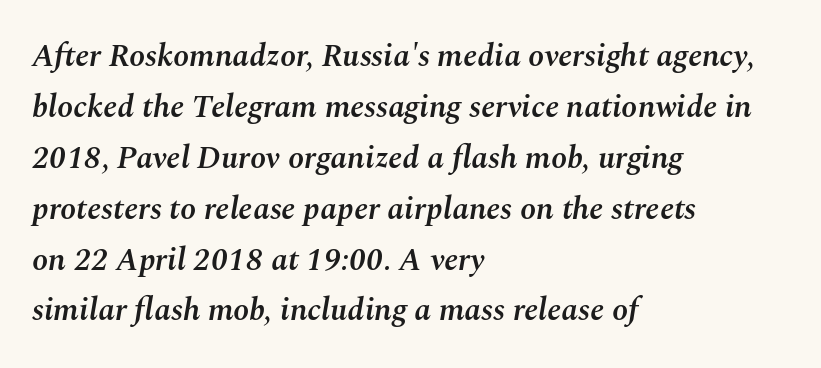
{"italic": "yes", "lean": "right", "slant_degrees": 10, "bold": "semi", "weight": "semibold", "width": "normal", "stroke_contrast": "medium", "x_height": "medium", "monospaced": "no", "underline": "no", "align": "left", "line_spacing": "normal", "line_spacing_ratio": 1.59, "letter_spacing": "normal", "letter_spacing_em": 0.0, "glyph_px": 32}
